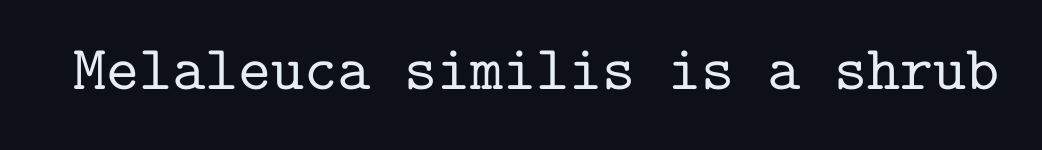
{"serif": "yes", "italic": "no", "width": "normal", "stroke_contrast": "low", "x_height": "medium", "monospaced": "yes", "underline": "no", "letter_spacing": "normal", "letter_spacing_em": 0.0, "glyph_px": 63}
